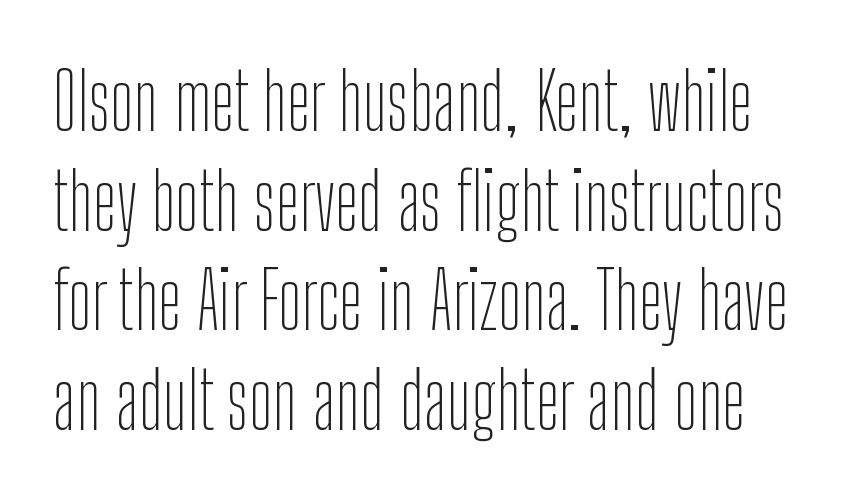
Words appear dense and cohesive because spacing is normal. This rendering features lettering with no underline. The passage shown is typed in a proportional face where columns would drift. The font's upright variant was chosen for this text. The rendering shows plain stroke endings on the letterforms — a sans-serif design.
